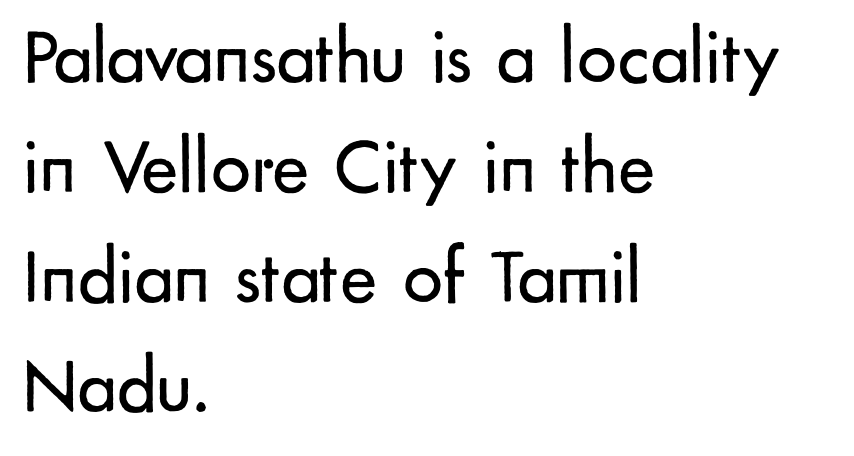
Q: Is the text bold? A: No.
Q: Is the text italic (slanted)? A: No, it is upright.
Q: Is the typeface a serif or a sans-serif typeface? A: Sans-serif.
Q: Is the text underlined? A: No.
Q: How is the paragraph aligned? A: Left-aligned.
Q: Is the spacing between letters normal or unusually wide? A: Normal.
Q: Is the spacing between lines tight, normal or loose? A: Normal.
Q: Width (condensed, normal, or wide)? A: Normal.
Q: Stroke contrast? A: Low.
Q: x-height? A: Small.
Q: Monospaced? A: No.
